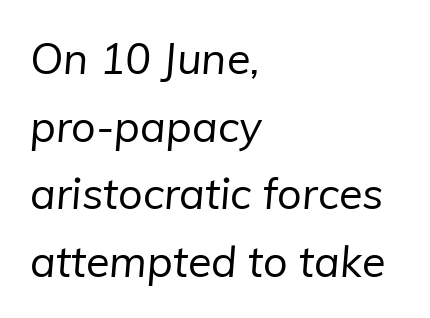
{"serif": "no", "bold": "no", "weight": "regular", "width": "normal", "stroke_contrast": "low", "x_height": "medium", "monospaced": "no", "underline": "no", "align": "left", "line_spacing": "normal", "line_spacing_ratio": 1.57, "letter_spacing": "normal", "letter_spacing_em": 0.0, "glyph_px": 43}
